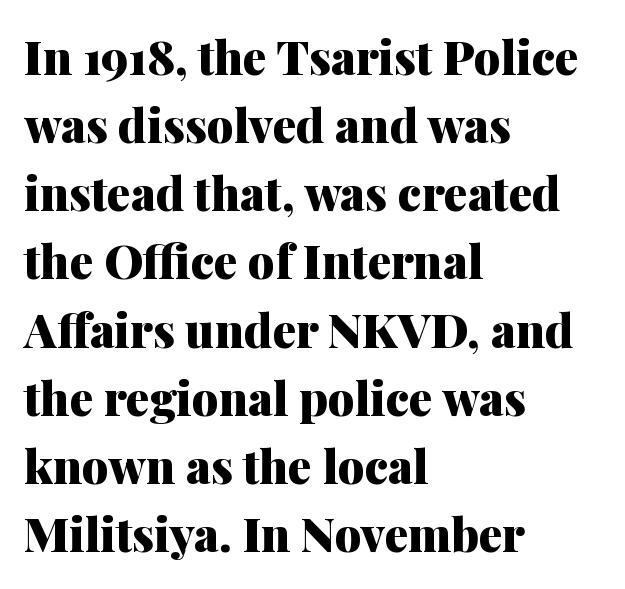
{"serif": "yes", "italic": "no", "bold": "yes", "weight": "heavy", "width": "normal", "stroke_contrast": "medium", "x_height": "medium", "monospaced": "no", "underline": "no", "align": "left", "line_spacing": "normal", "line_spacing_ratio": 1.45, "letter_spacing": "normal", "letter_spacing_em": 0.0, "glyph_px": 47}
